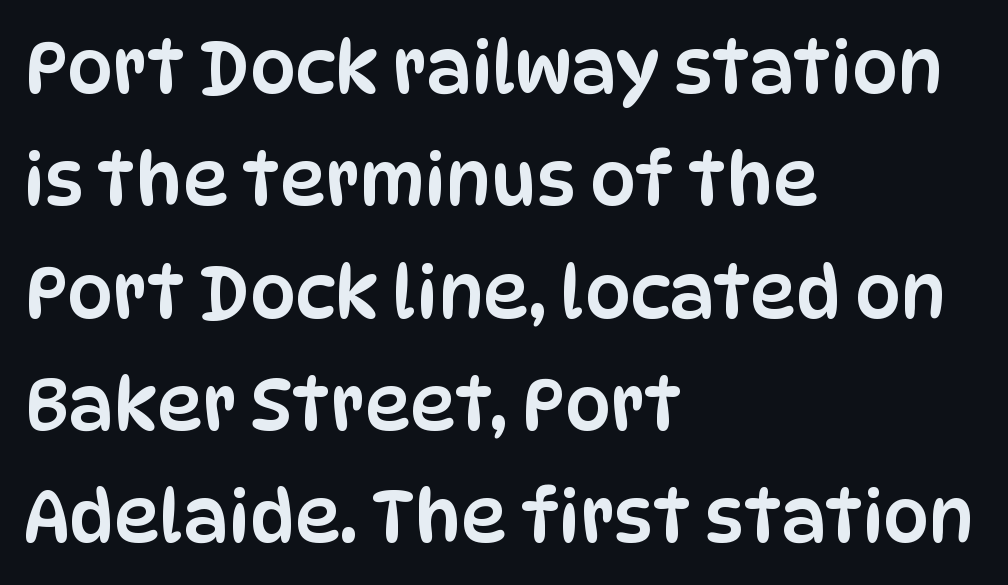
Q: Is the text italic (slanted)? A: No, it is upright.
Q: Is the typeface a serif or a sans-serif typeface? A: Sans-serif.
Q: Is the text underlined? A: No.
Q: How is the paragraph aligned? A: Left-aligned.
Q: Is the spacing between letters normal or unusually wide? A: Normal.
Q: Is the spacing between lines tight, normal or loose? A: Normal.
Q: Width (condensed, normal, or wide)? A: Condensed.
Q: Stroke contrast? A: Low.
Q: x-height? A: Large.
Q: Monospaced? A: No.
